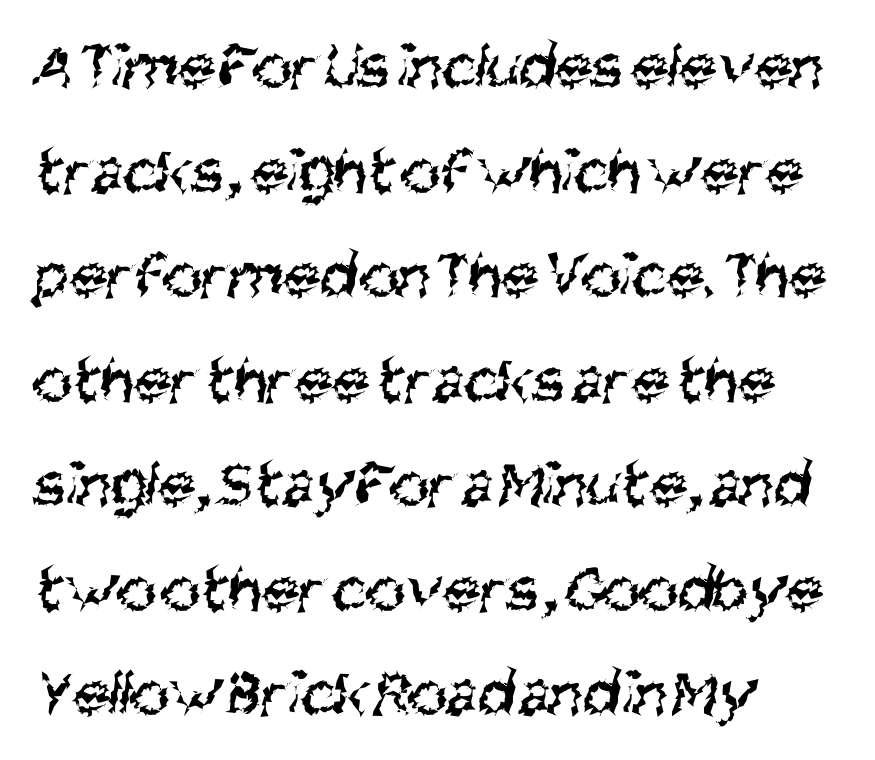
Nope, no serifs anywhere on these letters. You could not count columns in this text — the font is proportionally spaced. Does extra space separate the letters? No, they use regular spacing. The lines are quadded left. Quick note: interline space is typical.
